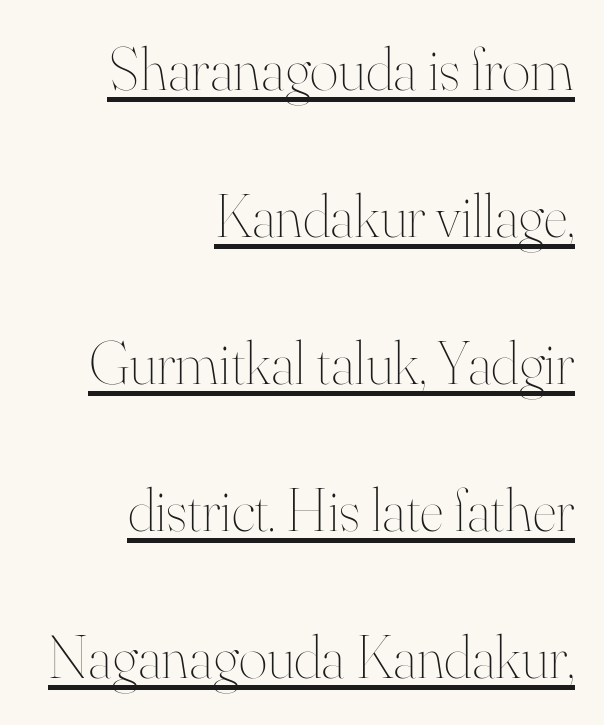
Do the characters align in a grid? No, the font is proportional. The letterforms sit shoulder to shoulder at normal distance. The specimen reads as upright at a glance. Stroke thickness stays within the range of a standard reading face or lighter.
